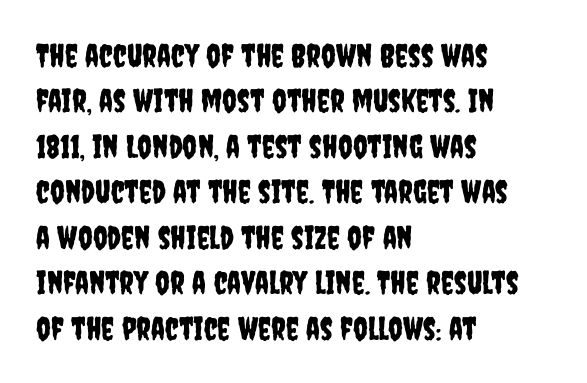
The image shows 32 px condensed sans-serif type, upright; set left-aligned, normal line spacing (1.42x), normal letter spacing, not underlined; low stroke contrast and a large x-height.
